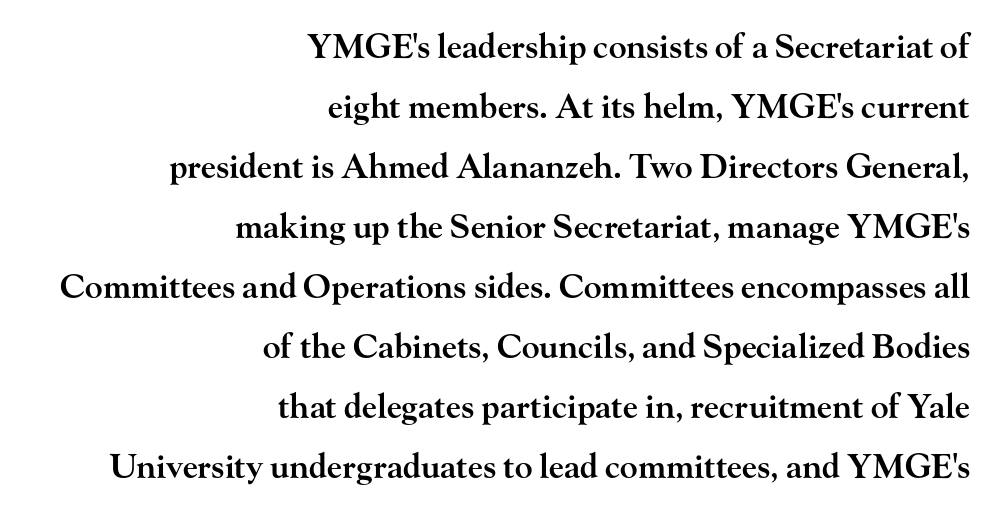
{"serif": "yes", "italic": "no", "bold": "semi", "weight": "semibold", "width": "wide", "stroke_contrast": "high", "x_height": "small", "monospaced": "no", "underline": "no", "align": "right", "line_spacing_ratio": 1.82, "letter_spacing": "normal", "letter_spacing_em": 0.0, "glyph_px": 33}
